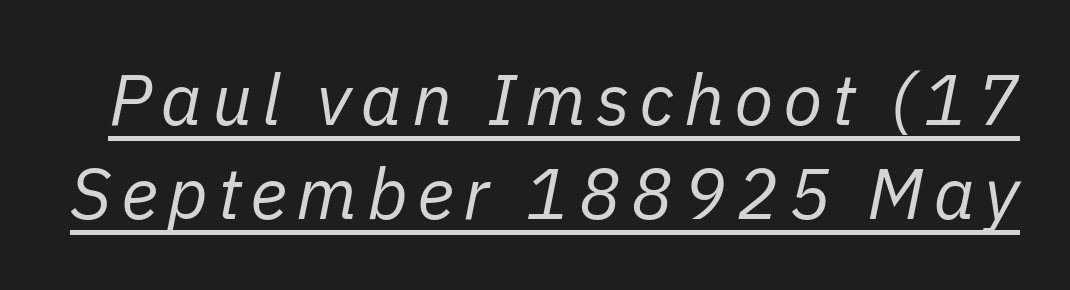
The image shows 72 px regular-weight type, italic (leaning right); set normal line spacing (1.3x), underlined; low stroke contrast and a medium x-height.
